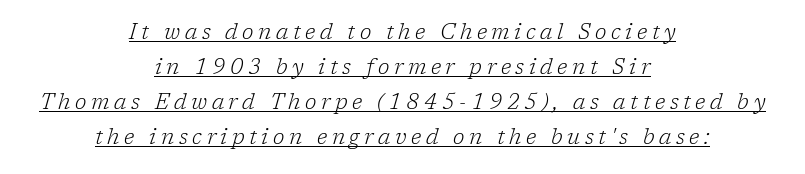
Q: Is the text bold? A: No.
Q: Is the text italic (slanted)? A: Yes, it leans right by about 17 degrees.
Q: Is the text underlined? A: Yes.
Q: How is the paragraph aligned? A: Centered.
Q: Is the spacing between letters normal or unusually wide? A: Unusually wide.
Q: Is the spacing between lines tight, normal or loose? A: Normal.
